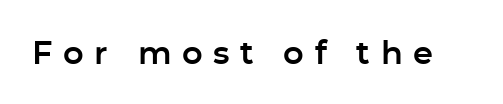
The image shows 32 px sans-serif type, upright; set unusually wide letter spacing (+0.33 em), not underlined; low stroke contrast and a medium x-height.
